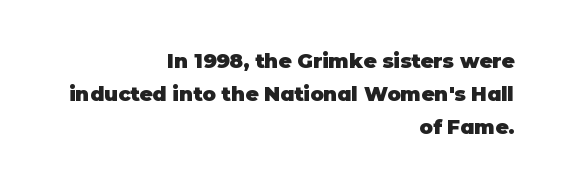
Descenders are the only things crossing below the line. The block of text has a typical density, with ordinary space between rows. Caption: multi-line text, flush right, ragged left. Each word holds together tightly as a unit, with standard inter-letter gaps. Does the weight exceed regular? Yes, all the way to bold.
